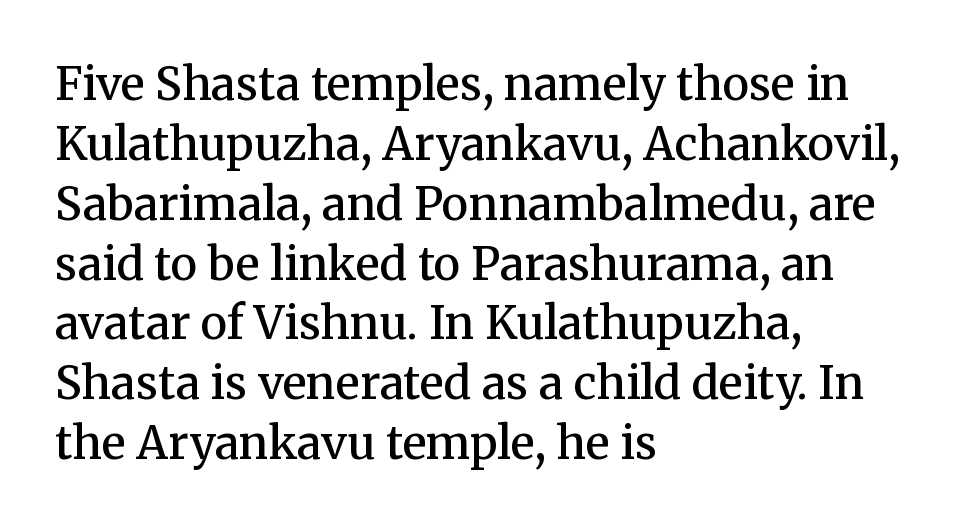
Q: Is the text bold? A: Semi-bold.
Q: Is the text italic (slanted)? A: No, it is upright.
Q: Is the typeface a serif or a sans-serif typeface? A: Serif.
Q: Is the text underlined? A: No.
Q: How is the paragraph aligned? A: Left-aligned.
Q: Is the spacing between letters normal or unusually wide? A: Normal.
Q: Is the spacing between lines tight, normal or loose? A: Normal.
Q: Width (condensed, normal, or wide)? A: Normal.
Q: Stroke contrast? A: Medium.
Q: x-height? A: Medium.
Q: Monospaced? A: No.
